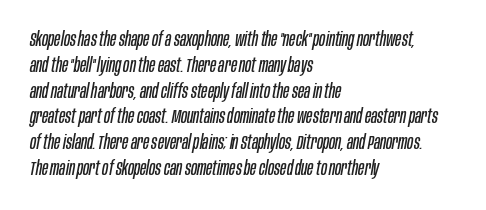
Q: Is the text bold? A: No.
Q: Is the text italic (slanted)? A: Yes, it leans right by about 10 degrees.
Q: Is the text underlined? A: No.
Q: How is the paragraph aligned? A: Left-aligned.
Q: Is the spacing between letters normal or unusually wide? A: Normal.
Q: Is the spacing between lines tight, normal or loose? A: Normal.
